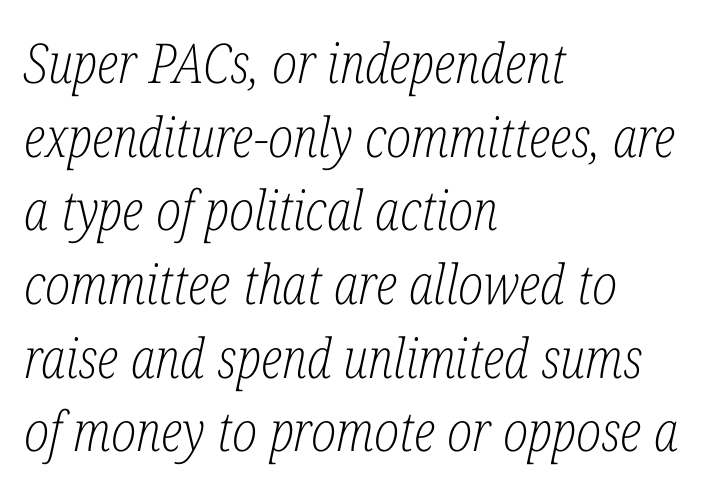
{"serif": "yes", "italic": "yes", "lean": "right", "slant_degrees": 12, "bold": "no", "weight": "light", "width": "condensed", "stroke_contrast": "low", "x_height": "medium", "monospaced": "no", "underline": "no", "align": "left", "line_spacing": "normal", "line_spacing_ratio": 1.34, "letter_spacing": "normal", "letter_spacing_em": 0.0, "glyph_px": 55}
